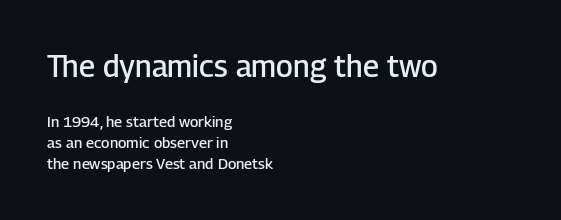
Q: Is the text bold? A: Semi-bold.
Q: Is the text italic (slanted)? A: No, it is upright.
Q: Is the typeface a serif or a sans-serif typeface? A: Sans-serif.
Q: Is the text underlined? A: No.
Q: How is the paragraph aligned? A: Left-aligned.
Q: Is the spacing between letters normal or unusually wide? A: Normal.
Q: Is the spacing between lines tight, normal or loose? A: Normal.
Q: Which block of text is set in a larger size, the first (top) or the second (bottom)? A: The first (top) one.
Q: Width (condensed, normal, or wide)? A: Normal.
Q: Stroke contrast? A: Low.
Q: x-height? A: Medium.
Q: Monospaced? A: No.
